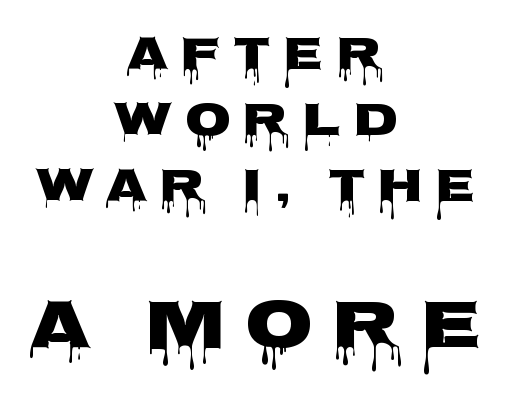
{"serif": "no", "italic": "no", "bold": "yes", "weight": "heavy", "width": "wide", "stroke_contrast": "low", "x_height": "large", "monospaced": "no", "underline": "no", "align": "center", "line_spacing": "normal", "line_spacing_ratio": 1.4, "letter_spacing": "wide", "letter_spacing_em": 0.26, "larger_block": "second", "size_ratio": 1.49, "glyph_px": 70}
